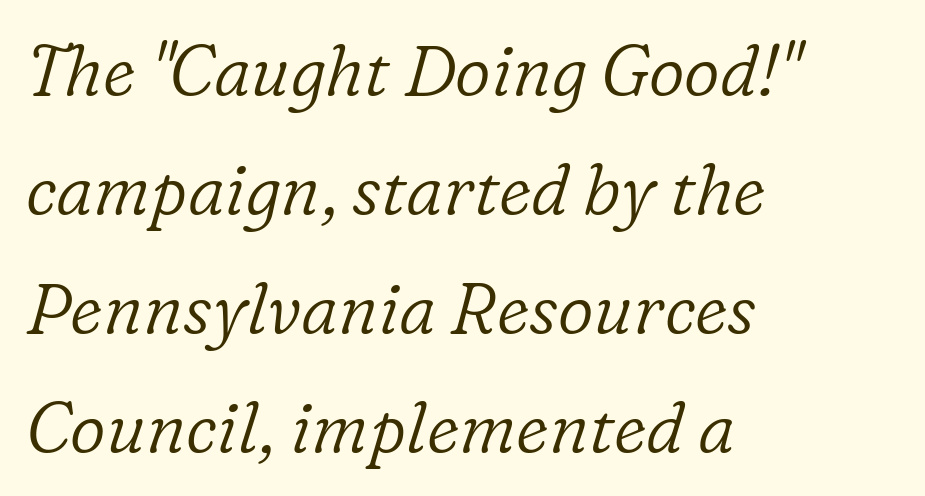
The image shows 70 px light serif type, italic (leaning right); set left-aligned, normal line spacing (1.7x), normal letter spacing, not underlined; low stroke contrast and a medium x-height.
